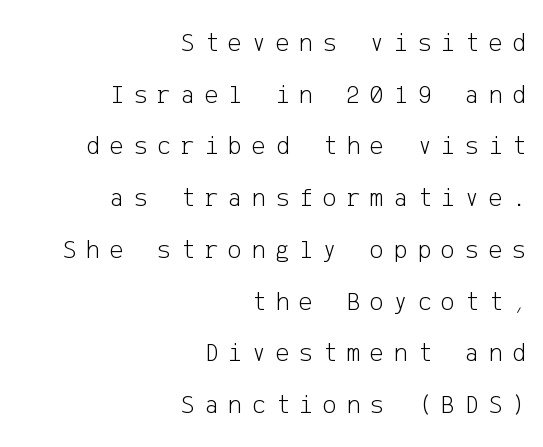
{"italic": "no", "bold": "no", "underline": "no", "align": "right", "line_spacing": "loose", "line_spacing_ratio": 1.99, "letter_spacing": "wide", "letter_spacing_em": 0.38, "glyph_px": 26}
